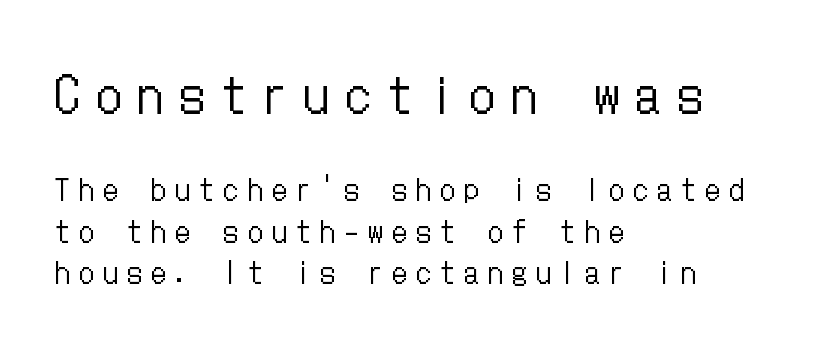
{"italic": "no", "bold": "no", "weight": "regular", "width": "condensed", "stroke_contrast": "low", "x_height": "medium", "underline": "no", "align": "left", "line_spacing": "normal", "line_spacing_ratio": 1.43, "letter_spacing": "wide", "letter_spacing_em": 0.33, "larger_block": "first", "size_ratio": 1.72, "glyph_px": 50}
